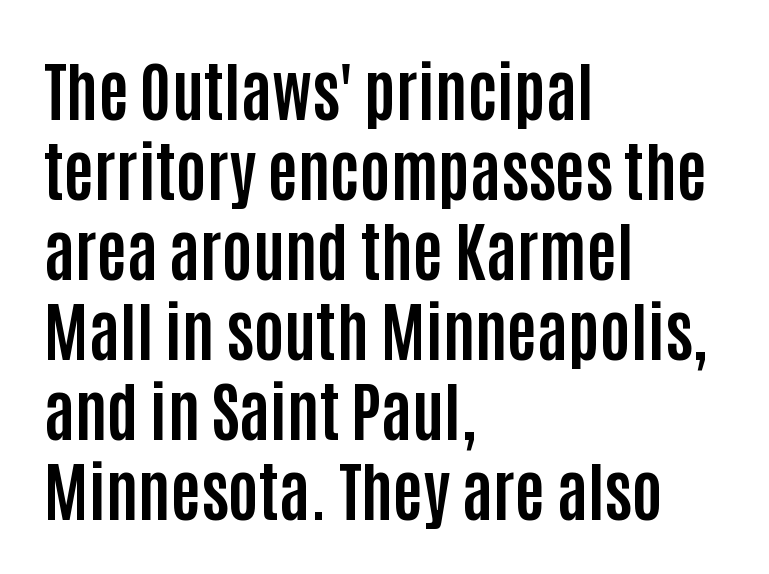
Q: Is the text bold? A: Yes.
Q: Is the text italic (slanted)? A: No, it is upright.
Q: Is the typeface a serif or a sans-serif typeface? A: Sans-serif.
Q: Is the text underlined? A: No.
Q: How is the paragraph aligned? A: Left-aligned.
Q: Is the spacing between letters normal or unusually wide? A: Normal.
Q: Width (condensed, normal, or wide)? A: Condensed.
Q: Stroke contrast? A: Low.
Q: x-height? A: Large.
Q: Monospaced? A: No.
